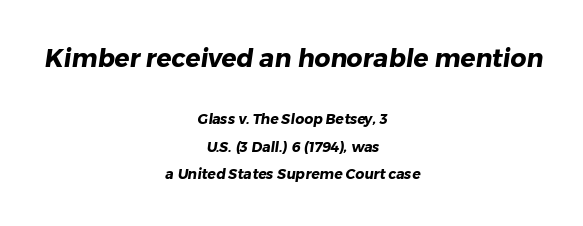
Its strokes are broad and dark, the hallmark of bold type. The letters sit at their default tracking, neither squeezed nor spread. Glance below the letters and you will spot only blank space. The leading is generous, giving the passage an open texture. This layout puts the oversized block above and the modest block below.
